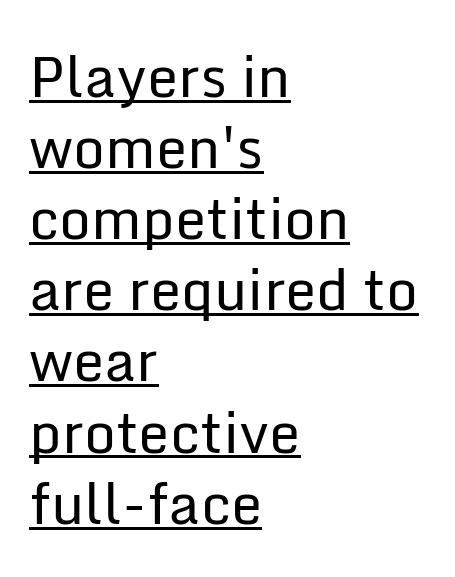
{"serif": "no", "italic": "no", "bold": "no", "weight": "regular", "width": "normal", "stroke_contrast": "low", "x_height": "medium", "monospaced": "no", "underline": "yes", "align": "left", "line_spacing": "normal", "line_spacing_ratio": 1.27, "letter_spacing": "normal", "letter_spacing_em": 0.0, "glyph_px": 56}
